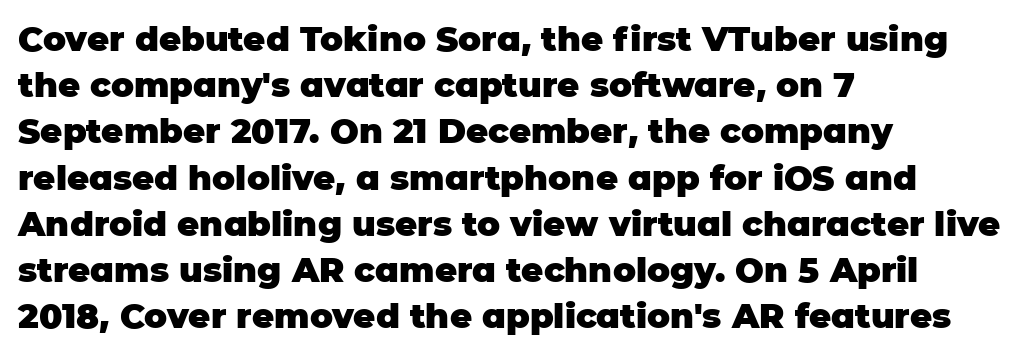
The image shows 34 px heavy sans-serif type, upright; set left-aligned, normal line spacing (1.36x), normal letter spacing, not underlined; low stroke contrast and a large x-height.
